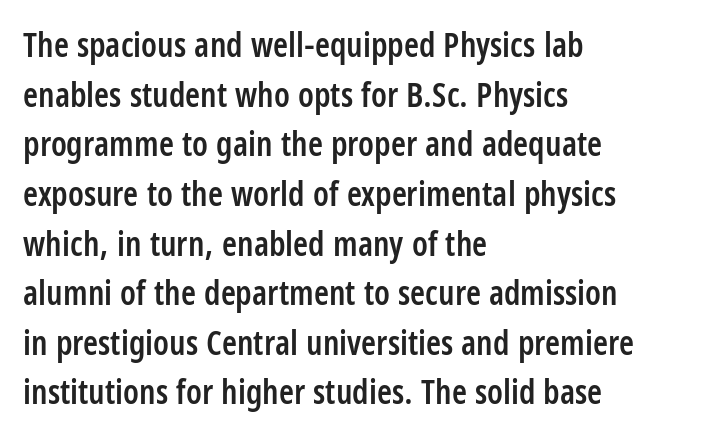
The image shows 34 px semibold, condensed sans-serif type, upright; set left-aligned, normal line spacing (1.46x), normal letter spacing, not underlined; low stroke contrast and a large x-height.
